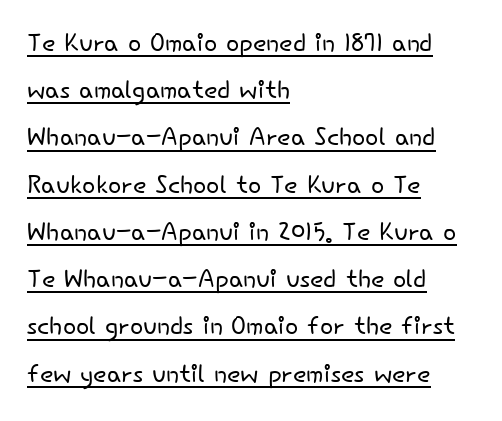
Q: Is the text bold? A: No.
Q: Is the text italic (slanted)? A: No, it is upright.
Q: Is the typeface a serif or a sans-serif typeface? A: Sans-serif.
Q: Is the text underlined? A: Yes.
Q: How is the paragraph aligned? A: Left-aligned.
Q: Is the spacing between letters normal or unusually wide? A: Normal.
Q: Is the spacing between lines tight, normal or loose? A: Normal.
Q: Width (condensed, normal, or wide)? A: Normal.
Q: Stroke contrast? A: Low.
Q: x-height? A: Small.
Q: Monospaced? A: No.
